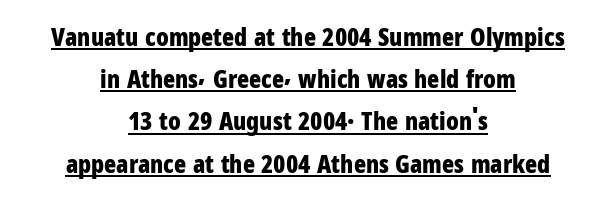
{"italic": "no", "bold": "yes", "underline": "yes", "align": "center", "line_spacing": "normal", "line_spacing_ratio": 1.69, "letter_spacing": "normal", "letter_spacing_em": 0.0, "glyph_px": 25}
